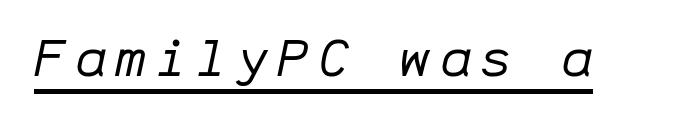
The strokes are not fattened; the text isn't bold. You can see a thin bar hugging the bottom of the glyphs. The font's italic variant was chosen for this text. Monospaced: the letters line up in strict vertical columns.
